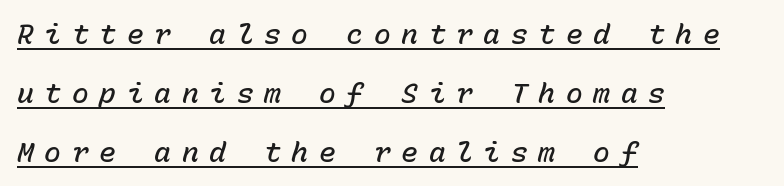
The image shows 28 px semibold type, italic (leaning right), monospaced; set left-aligned, loose line spacing (2.1x), unusually wide letter spacing (+0.38 em), underlined; low stroke contrast and a medium x-height.
